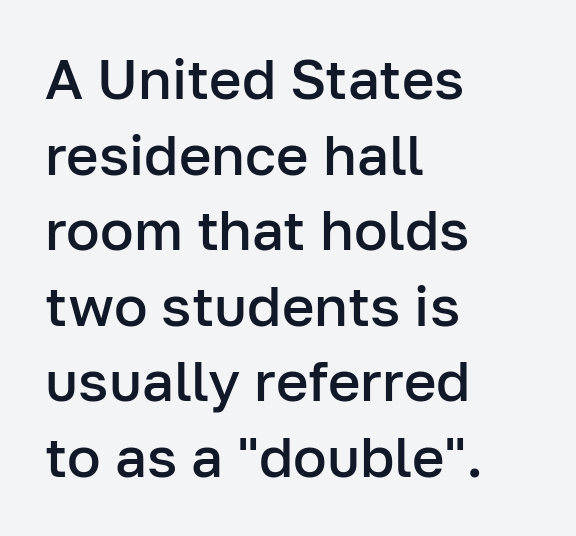
{"serif": "no", "italic": "no", "bold": "semi", "weight": "semibold", "width": "normal", "stroke_contrast": "low", "x_height": "medium", "monospaced": "no", "underline": "no", "align": "left", "line_spacing": "normal", "line_spacing_ratio": 1.35, "letter_spacing": "normal", "letter_spacing_em": 0.0, "glyph_px": 56}
